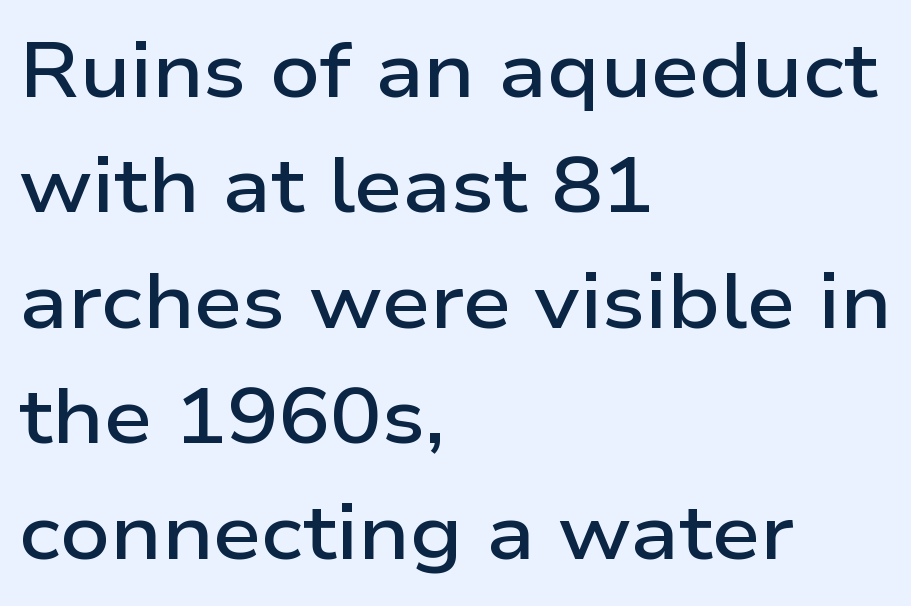
Q: Is the text bold? A: Semi-bold.
Q: Is the text italic (slanted)? A: No, it is upright.
Q: Is the typeface a serif or a sans-serif typeface? A: Sans-serif.
Q: Is the text underlined? A: No.
Q: How is the paragraph aligned? A: Left-aligned.
Q: Is the spacing between letters normal or unusually wide? A: Normal.
Q: Is the spacing between lines tight, normal or loose? A: Normal.
Q: Width (condensed, normal, or wide)? A: Wide.
Q: Stroke contrast? A: Low.
Q: x-height? A: Medium.
Q: Monospaced? A: No.
